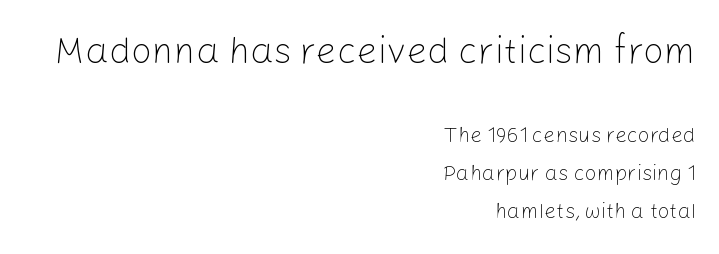
This rendering employs a face without finishing strokes, i.e., a sans-serif. Do the letters lean? They stand straight. Teacher's note: observe the even right margin — that is flush-right alignment. The first block has been scaled up relative to the second.
